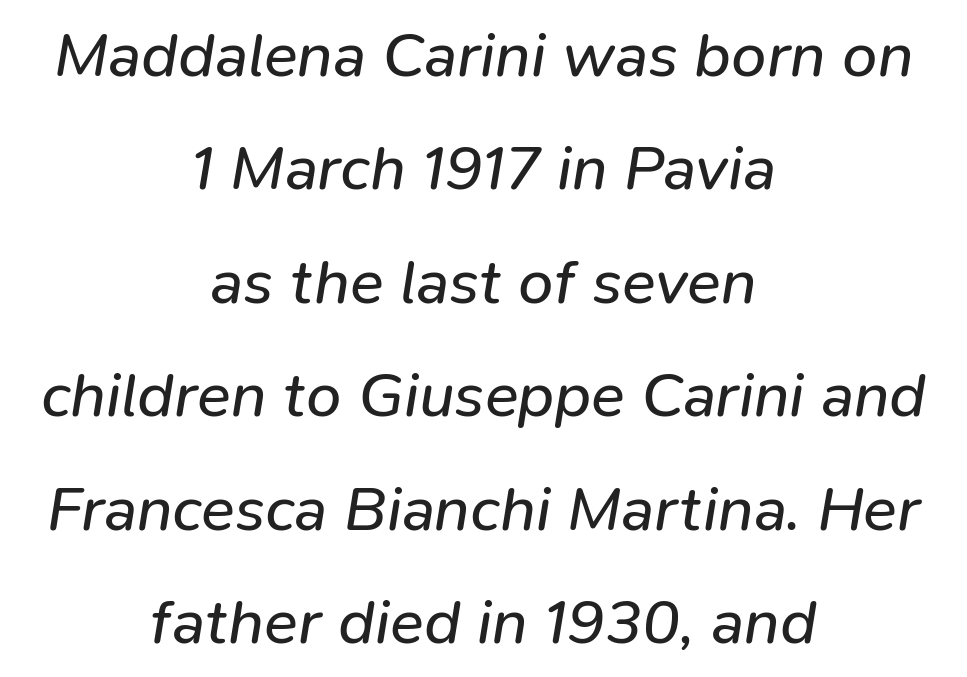
Q: Is the text bold? A: No.
Q: Is the text italic (slanted)? A: Yes, it leans right by about 9 degrees.
Q: Is the text underlined? A: No.
Q: How is the paragraph aligned? A: Centered.
Q: Is the spacing between letters normal or unusually wide? A: Normal.
Q: Width (condensed, normal, or wide)? A: Normal.
Q: Stroke contrast? A: Low.
Q: x-height? A: Medium.
Q: Monospaced? A: No.
